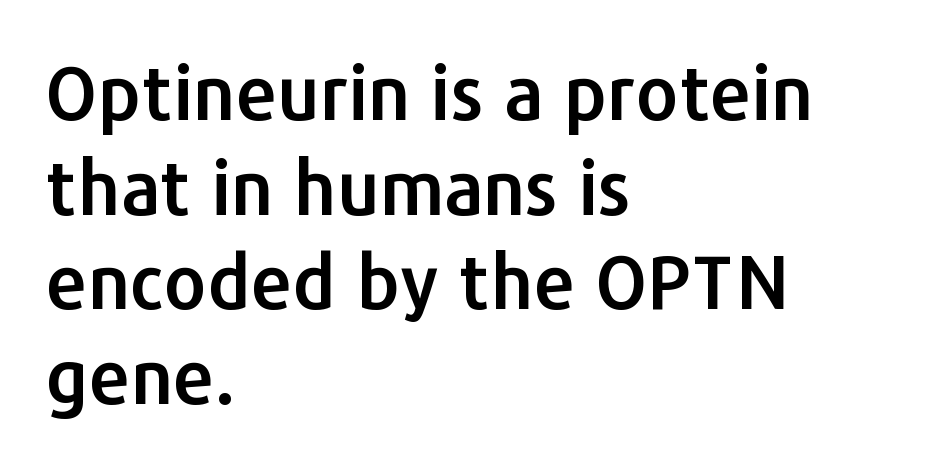
The image shows 74 px sans-serif type, upright; set left-aligned, normal line spacing (1.28x), normal letter spacing, not underlined; low stroke contrast and a medium x-height.
